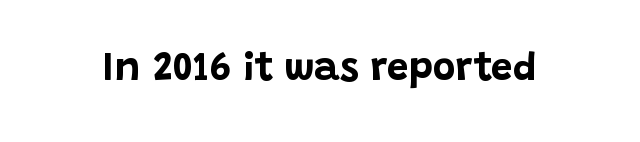
Upright lettering throughout. No extra tracking has been applied to these lines. Type without underlining. Varying glyph widths throughout — classic text-font behaviour. Emphasis by weight is at full strength: bold.
